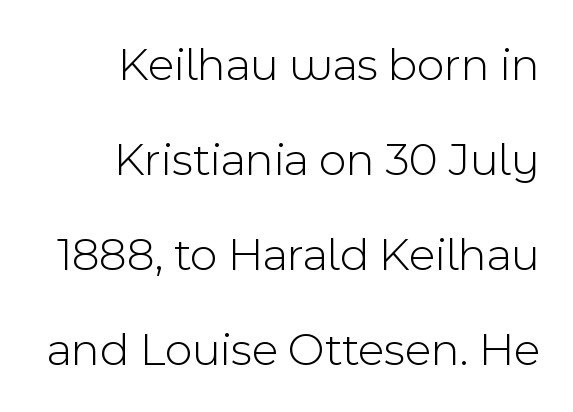
The letters carry no serifs — their stems end cleanly without finishing strokes. Note the varied advance widths — an 'i' is clearly narrower than an 'm'. The typography opts for an upright posture over an oblique one. Counters stay open thanks to moderate or lighter strokes. The compositor pushed each line to the right boundary. Each word holds together tightly as a unit, with standard inter-letter gaps.
